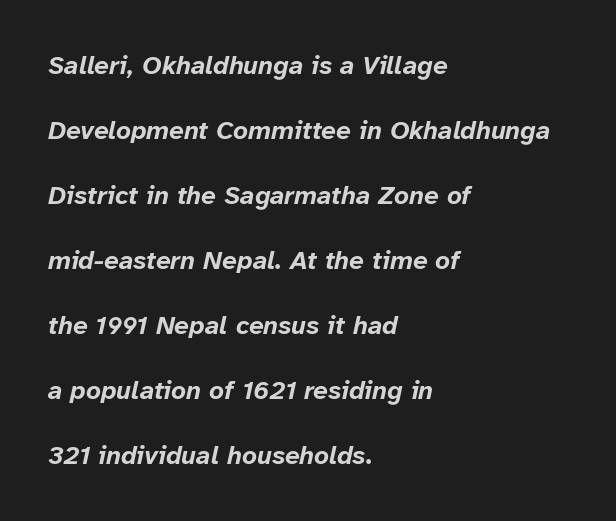
The image shows 26 px bold type, italic (leaning right); set left-aligned, loose line spacing (2.5x), normal letter spacing, not underlined.
